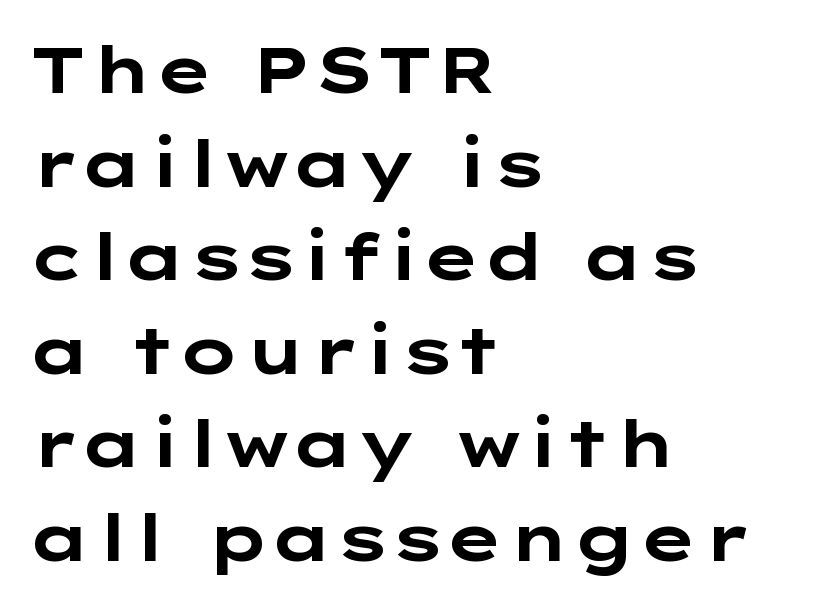
Q: Is the text bold? A: Yes.
Q: Is the text italic (slanted)? A: No, it is upright.
Q: Is the typeface a serif or a sans-serif typeface? A: Sans-serif.
Q: Is the text underlined? A: No.
Q: How is the paragraph aligned? A: Left-aligned.
Q: Is the spacing between letters normal or unusually wide? A: Normal.
Q: Is the spacing between lines tight, normal or loose? A: Normal.
Q: Width (condensed, normal, or wide)? A: Wide.
Q: Stroke contrast? A: Low.
Q: x-height? A: Medium.
